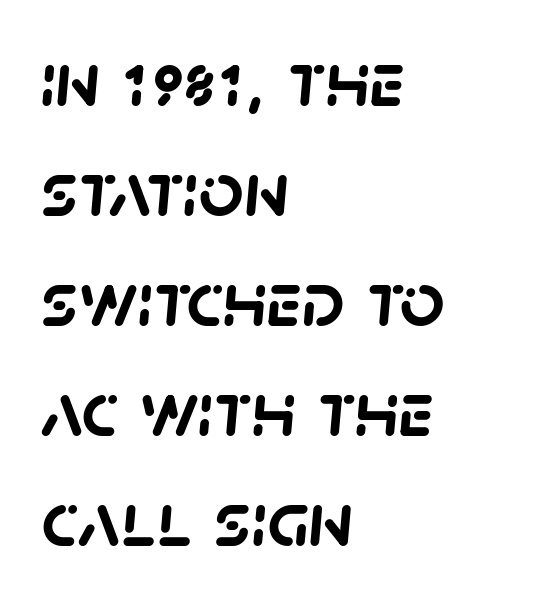
Here the designer chose a conventional face with non-uniform glyph widths. Successive baselines arrive at the customary interval. Does the copy run flush right? No — it runs flush left. The specimen omits any rule beneath the text block's lines. The letterforms sit shoulder to shoulder at normal distance.
